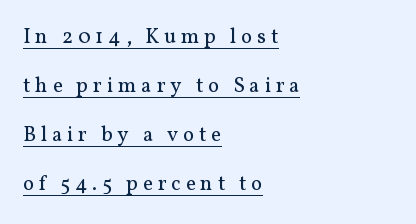
{"italic": "no", "bold": "no", "underline": "yes", "align": "left", "line_spacing": "loose", "line_spacing_ratio": 2.34, "letter_spacing": "wide", "letter_spacing_em": 0.23, "glyph_px": 21}
